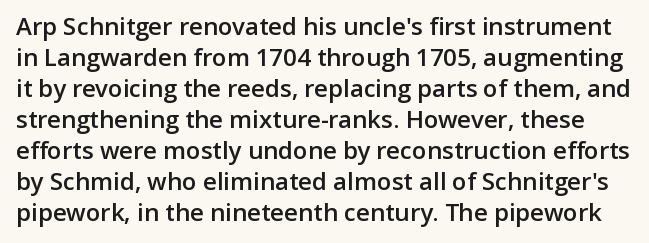
The image shows 24 px text type, upright; set normal line spacing (1.29x), normal letter spacing, not underlined.
